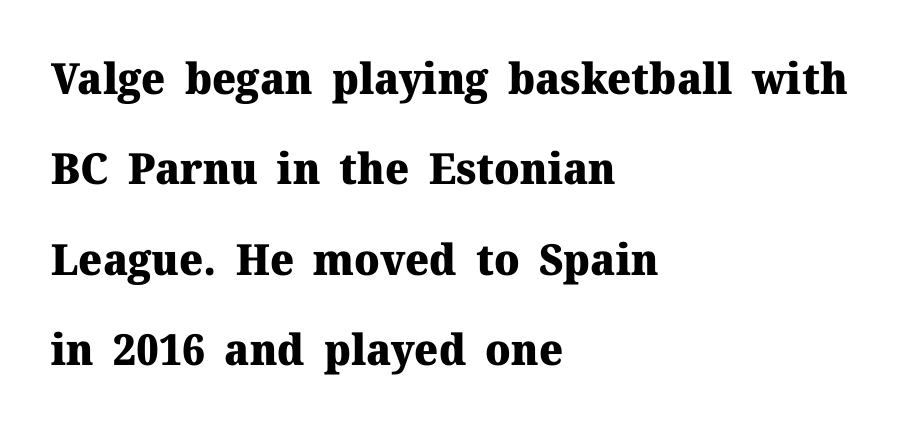
Summary of weight: heavy, a full bold. Teacher's note: observe the even left margin — that is flush-left alignment. Baseline-to-baseline distance is far greater than the letter height. The rendering uses natural spacing where letterforms have individual widths. Regarding serifs, this sample has them.
